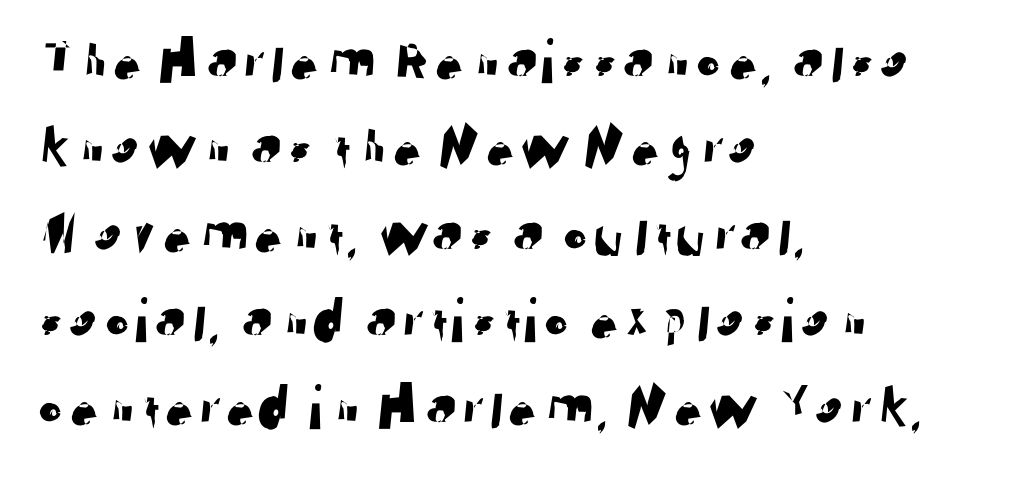
Q: Is the typeface a serif or a sans-serif typeface? A: Sans-serif.
Q: Is the text underlined? A: No.
Q: How is the paragraph aligned? A: Left-aligned.
Q: Is the spacing between letters normal or unusually wide? A: Normal.
Q: Is the spacing between lines tight, normal or loose? A: Normal.
Q: Width (condensed, normal, or wide)? A: Normal.
Q: Stroke contrast? A: Low.
Q: x-height? A: Medium.
Q: Monospaced? A: No.
